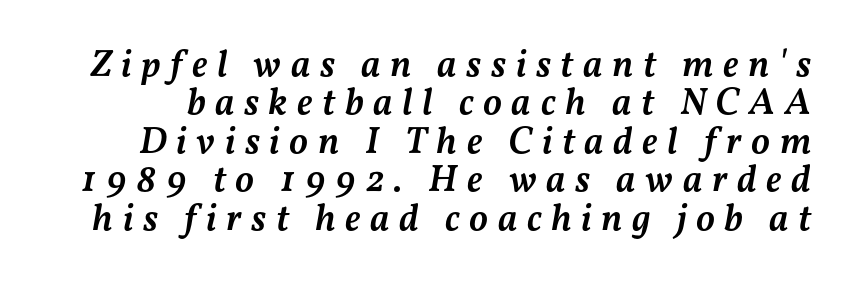
This sample has the flowing, uneven cadence of proportional lettering. Does extra space separate the letters? Yes, quite a lot of it. Baseline-to-baseline distance is barely more than the letter height. How heavy is the stroke? Medium-heavy — a semibold, shy of bold. Compared with ordinary roman type, these characters are visibly tilted.
